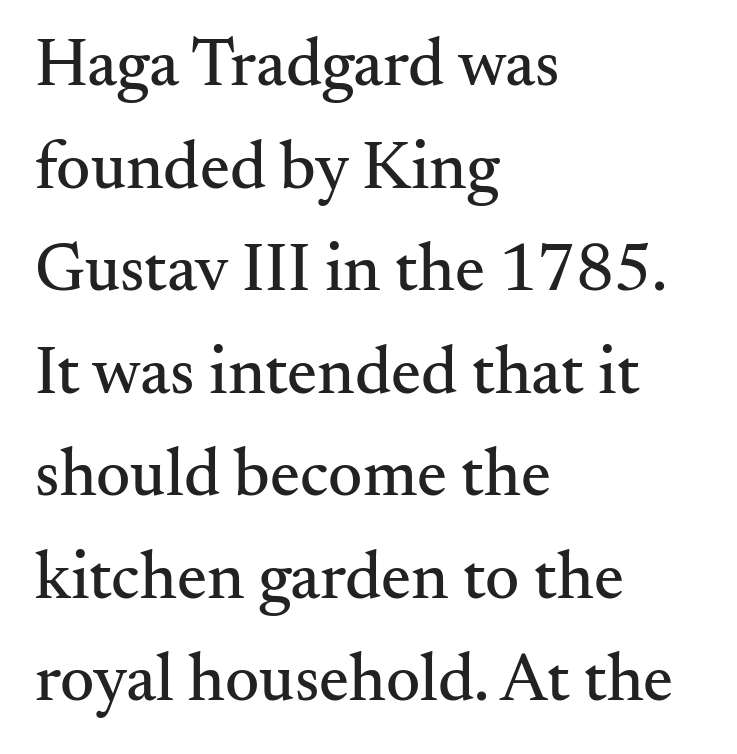
{"serif": "yes", "italic": "no", "width": "normal", "stroke_contrast": "medium", "x_height": "small", "monospaced": "no", "underline": "no", "align": "left", "line_spacing": "normal", "line_spacing_ratio": 1.53, "letter_spacing": "normal", "letter_spacing_em": 0.0, "glyph_px": 67}
